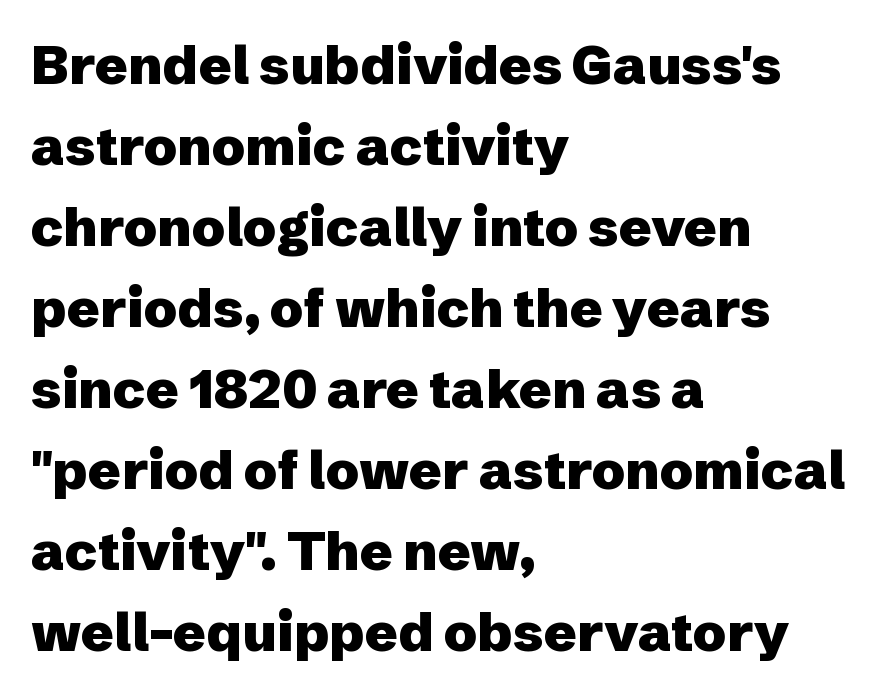
The image shows 54 px heavy sans-serif type, upright; set left-aligned, normal line spacing (1.5x), normal letter spacing, not underlined; low stroke contrast and a medium x-height.
